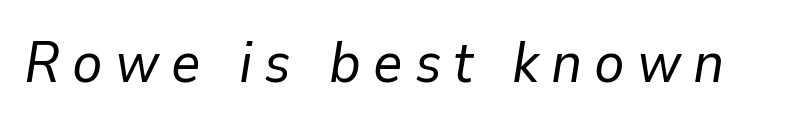
{"italic": "yes", "lean": "right", "slant_degrees": 9, "bold": "no", "weight": "regular", "width": "normal", "stroke_contrast": "low", "x_height": "medium", "monospaced": "no", "underline": "no", "letter_spacing": "wide", "letter_spacing_em": 0.21, "glyph_px": 57}
